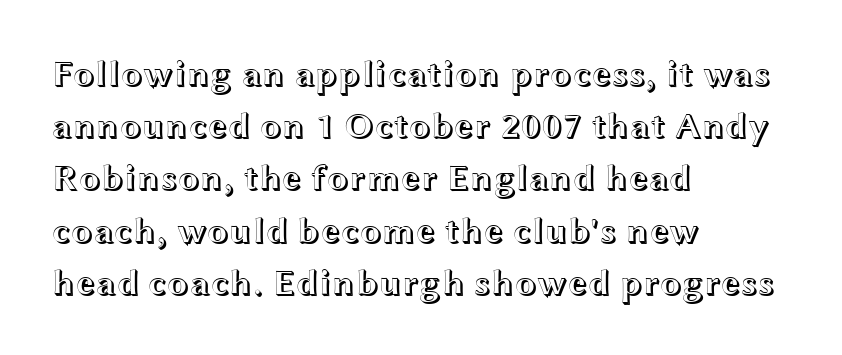
Q: Is the text italic (slanted)? A: No, it is upright.
Q: Is the text underlined? A: No.
Q: How is the paragraph aligned? A: Left-aligned.
Q: Is the spacing between letters normal or unusually wide? A: Normal.
Q: Is the spacing between lines tight, normal or loose? A: Normal.
Q: Width (condensed, normal, or wide)? A: Wide.
Q: x-height? A: Medium.
Q: Monospaced? A: No.
